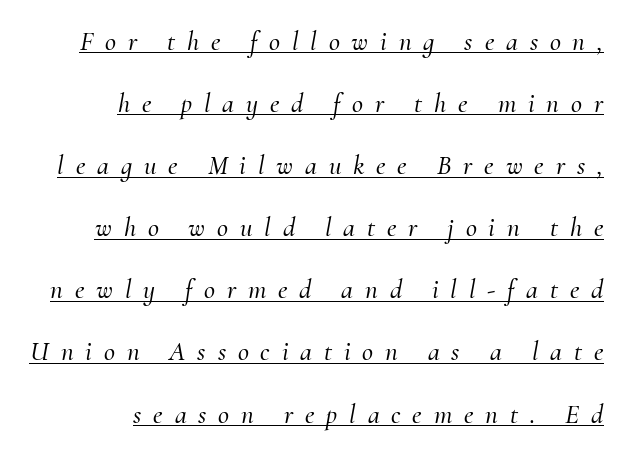
The image shows 27 px text type, italic (leaning right); set right-aligned, loose line spacing (2.3x), unusually wide letter spacing (+0.44 em), underlined.
